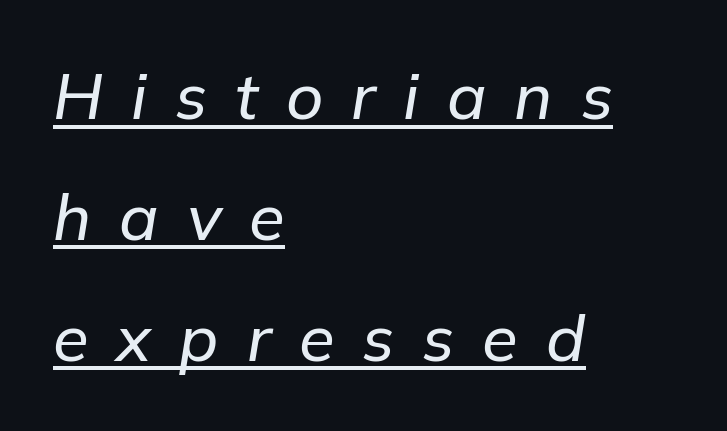
Q: Is the text italic (slanted)? A: Yes, it leans right by about 9 degrees.
Q: Is the text underlined? A: Yes.
Q: How is the paragraph aligned? A: Left-aligned.
Q: Is the spacing between letters normal or unusually wide? A: Unusually wide.
Q: Width (condensed, normal, or wide)? A: Normal.
Q: Stroke contrast? A: Low.
Q: x-height? A: Medium.
Q: Monospaced? A: No.
